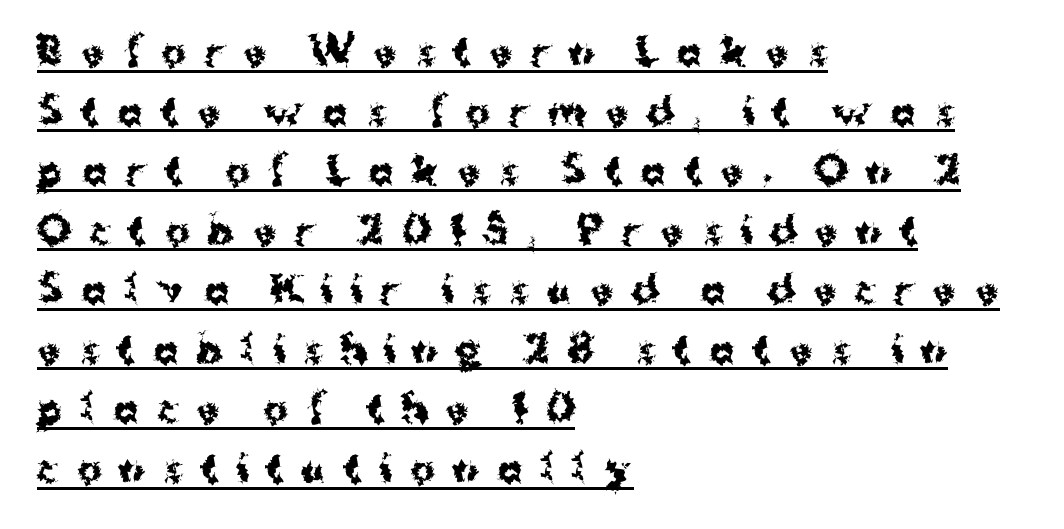
{"serif": "no", "italic": "no", "bold": "yes", "weight": "bold", "width": "normal", "stroke_contrast": "medium", "x_height": "medium", "monospaced": "no", "underline": "yes", "align": "left", "line_spacing": "normal", "line_spacing_ratio": 1.61, "letter_spacing": "wide", "letter_spacing_em": 0.49, "glyph_px": 37}
